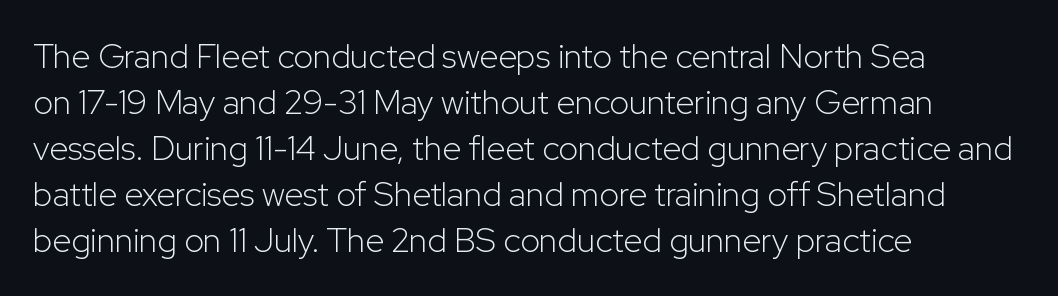
The image shows 34 px light sans-serif type, upright; set left-aligned, normal line spacing (1.35x), normal letter spacing, not underlined; low stroke contrast and a medium x-height.
